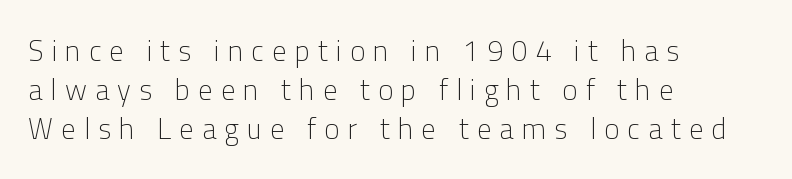
A roman cut, with each character standing at attention. The passage shown is typeset with a sans-serif family. The passage shown is typed in a proportional face where columns would drift. The typesetting does not lean heavy: it is not bold.
